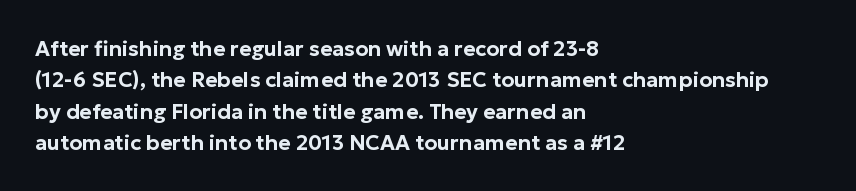
The compositor pushed each line to the left boundary. The designer left line spacing at the default. The rendering keeps characters at their native spacing. No italicization has been applied; the sample stays upright. Clear beneath every line of the passage.
